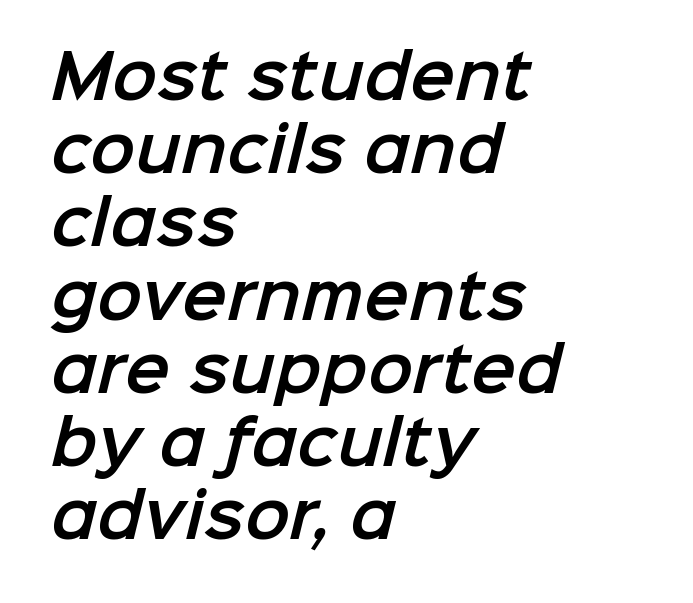
{"serif": "no", "width": "normal", "stroke_contrast": "low", "x_height": "medium", "monospaced": "no", "underline": "no", "align": "left", "line_spacing_ratio": 1.22, "letter_spacing": "normal", "letter_spacing_em": 0.0, "glyph_px": 60}
